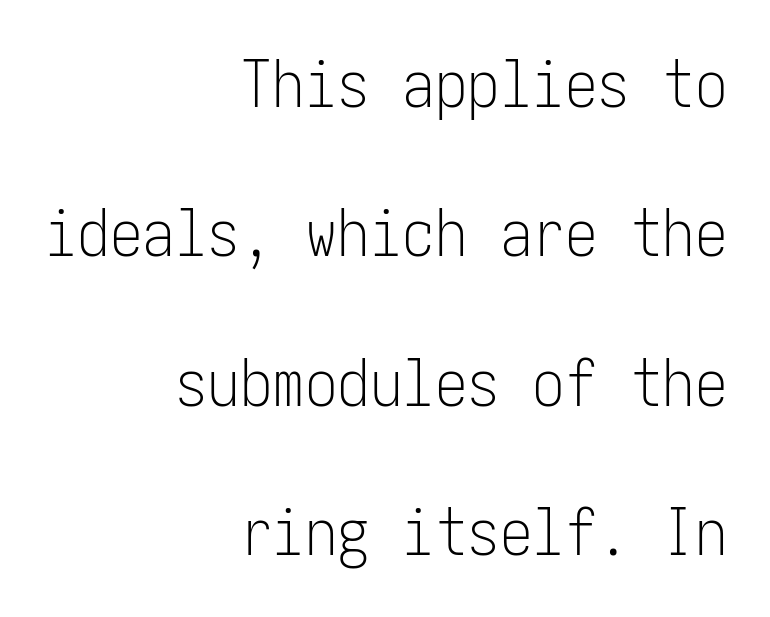
{"serif": "no", "italic": "no", "bold": "no", "weight": "light", "width": "condensed", "stroke_contrast": "low", "x_height": "medium", "underline": "no", "align": "right", "line_spacing": "loose", "line_spacing_ratio": 2.3, "letter_spacing": "normal", "letter_spacing_em": 0.0, "glyph_px": 65}
